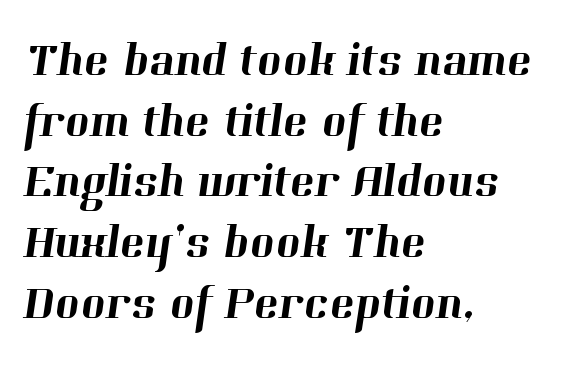
The letters sit at their default tracking, neither squeezed nor spread. This sample keeps an unexceptional amount of space between lines. These lines are rendered in a variable-pitch font. If you drew a ruler down the left edge, every line would touch it.
